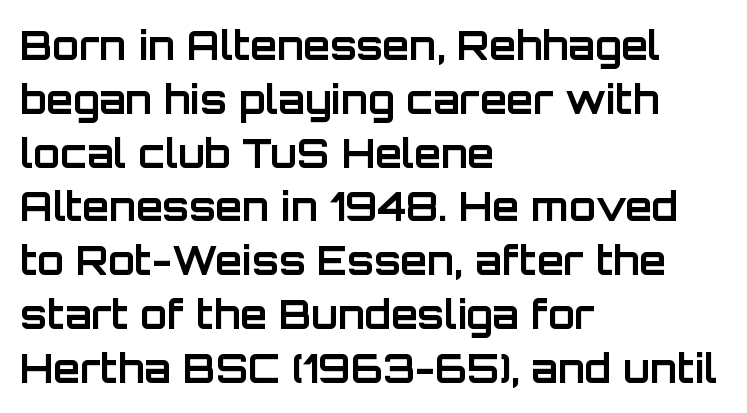
Q: Is the text bold? A: Yes.
Q: Is the text italic (slanted)? A: No, it is upright.
Q: Is the typeface a serif or a sans-serif typeface? A: Sans-serif.
Q: Is the text underlined? A: No.
Q: How is the paragraph aligned? A: Left-aligned.
Q: Is the spacing between letters normal or unusually wide? A: Normal.
Q: Is the spacing between lines tight, normal or loose? A: Normal.
Q: Width (condensed, normal, or wide)? A: Normal.
Q: Stroke contrast? A: Low.
Q: x-height? A: Large.
Q: Monospaced? A: No.
